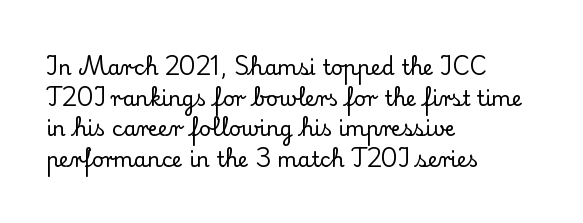
The image shows 21 px text type, upright; set left-aligned, normal line spacing (1.46x), normal letter spacing, not underlined.
